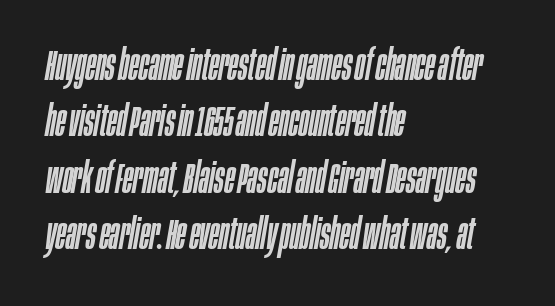
{"italic": "yes", "lean": "right", "slant_degrees": 10, "width": "condensed", "stroke_contrast": "low", "x_height": "large", "monospaced": "no", "underline": "no", "align": "left", "line_spacing": "normal", "line_spacing_ratio": 1.34, "letter_spacing": "normal", "letter_spacing_em": 0.0, "glyph_px": 42}
